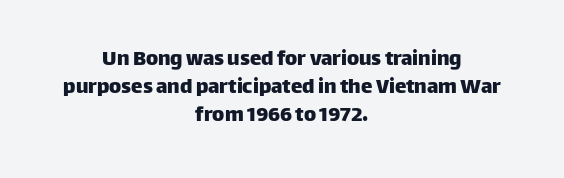
Q: Is the text italic (slanted)? A: No, it is upright.
Q: Is the text underlined? A: No.
Q: How is the paragraph aligned? A: Centered.
Q: Is the spacing between letters normal or unusually wide? A: Normal.
